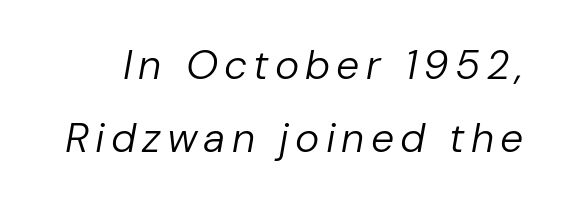
Q: Is the text bold? A: No.
Q: Is the text italic (slanted)? A: Yes, it leans right by about 10 degrees.
Q: Is the text underlined? A: No.
Q: Width (condensed, normal, or wide)? A: Normal.
Q: Stroke contrast? A: Low.
Q: x-height? A: Medium.
Q: Monospaced? A: No.
